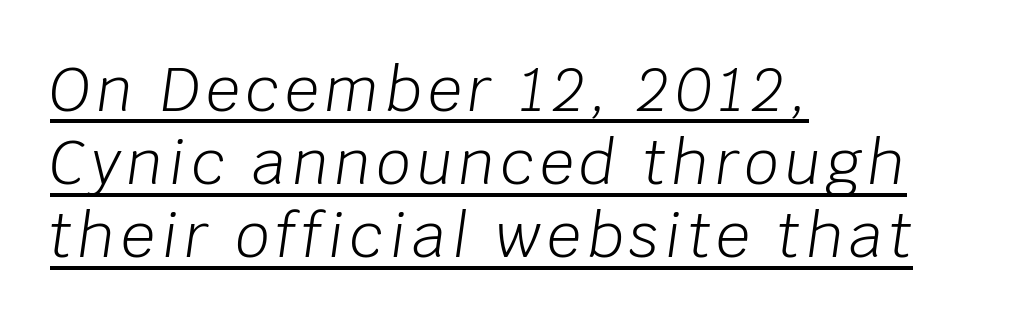
Heft: none added — not bold. Slant detected: the letters are inclined. Honestly, the underline is the first thing you notice here. The lines are quadded left. The rendering uses natural spacing where letterforms have individual widths.
